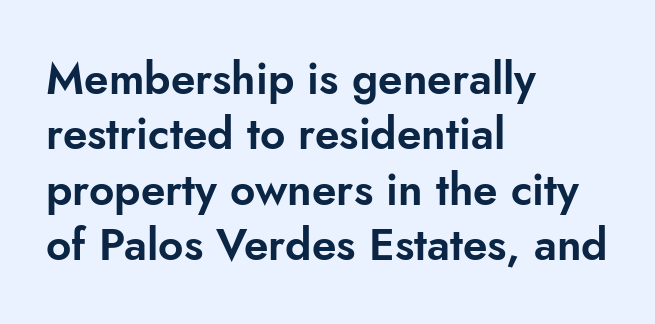
Line beginnings align vertically; line endings do not. Ascenders rise straight up at ninety degrees. A normal amount of white space separates one row of letters from the next. Descenders hang freely into open space.
